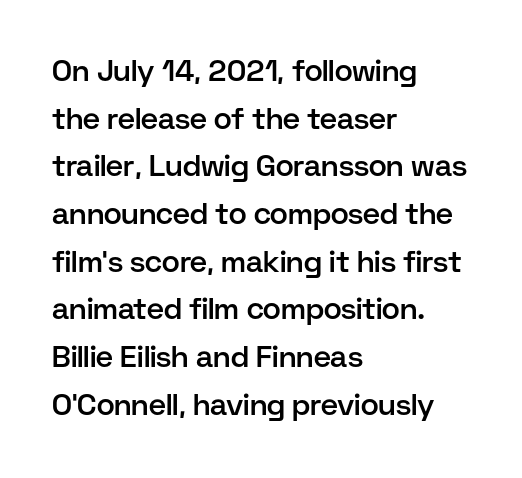
Q: Is the text bold? A: Semi-bold.
Q: Is the text italic (slanted)? A: No, it is upright.
Q: Is the typeface a serif or a sans-serif typeface? A: Sans-serif.
Q: Is the text underlined? A: No.
Q: How is the paragraph aligned? A: Left-aligned.
Q: Is the spacing between letters normal or unusually wide? A: Normal.
Q: Is the spacing between lines tight, normal or loose? A: Normal.
Q: Width (condensed, normal, or wide)? A: Normal.
Q: Stroke contrast? A: Low.
Q: x-height? A: Medium.
Q: Monospaced? A: No.
